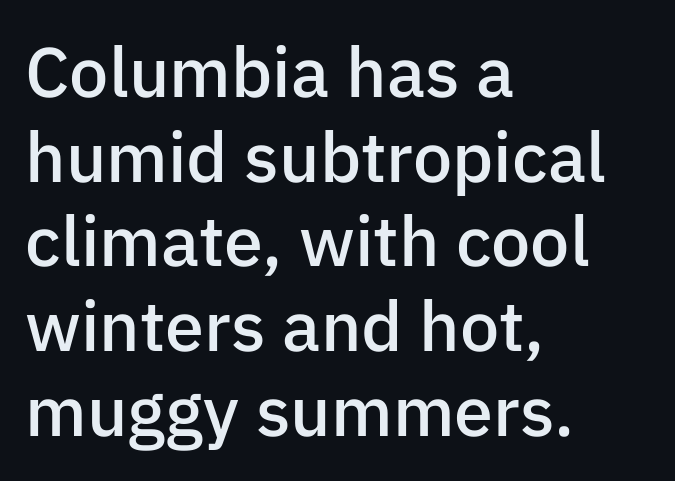
The image shows 70 px semibold sans-serif type, upright; set left-aligned, line spacing 1.21x, normal letter spacing, not underlined; low stroke contrast and a medium x-height.
